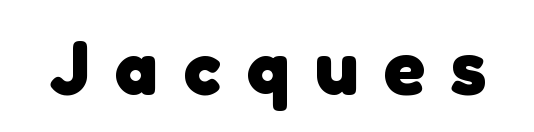
{"serif": "no", "bold": "yes", "weight": "heavy", "width": "normal", "stroke_contrast": "low", "x_height": "medium", "monospaced": "no", "underline": "no", "letter_spacing": "wide", "letter_spacing_em": 0.33, "glyph_px": 77}
